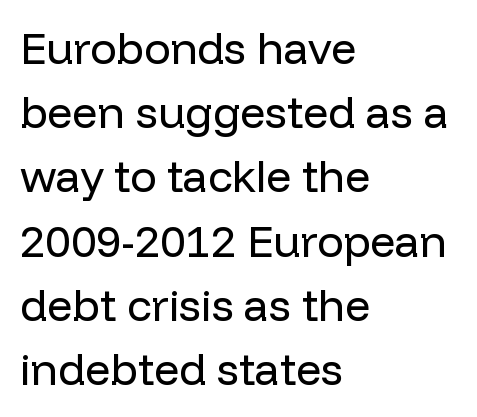
Q: Is the text bold? A: No.
Q: Is the text italic (slanted)? A: No, it is upright.
Q: Is the typeface a serif or a sans-serif typeface? A: Sans-serif.
Q: Is the text underlined? A: No.
Q: How is the paragraph aligned? A: Left-aligned.
Q: Is the spacing between letters normal or unusually wide? A: Normal.
Q: Is the spacing between lines tight, normal or loose? A: Normal.
Q: Width (condensed, normal, or wide)? A: Normal.
Q: Stroke contrast? A: Low.
Q: x-height? A: Medium.
Q: Monospaced? A: No.
